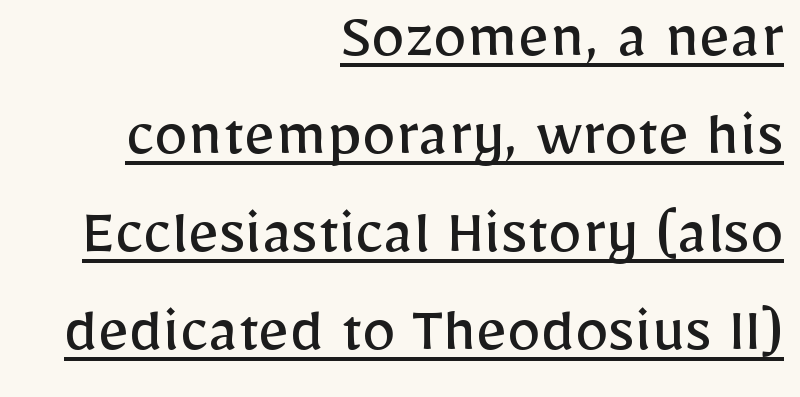
{"serif": "no", "italic": "no", "bold": "no", "weight": "regular", "width": "normal", "stroke_contrast": "low", "x_height": "medium", "monospaced": "no", "underline": "yes", "align": "right", "line_spacing": "normal", "line_spacing_ratio": 1.44, "letter_spacing": "normal", "letter_spacing_em": 0.0, "glyph_px": 68}
